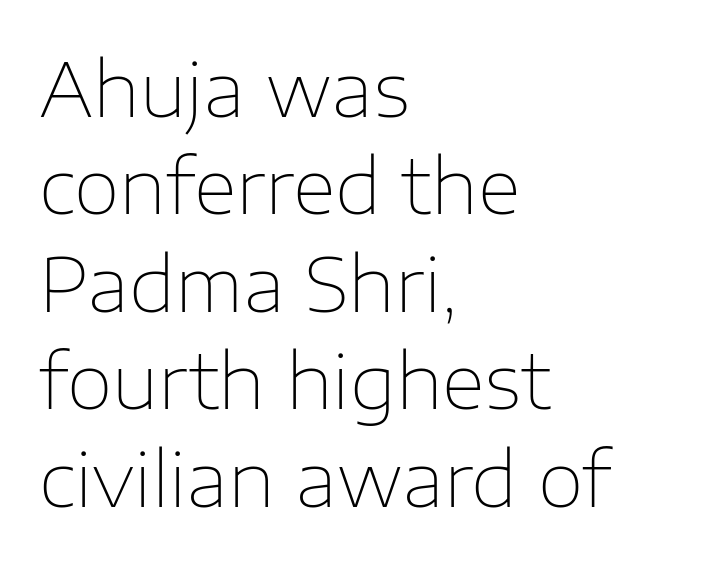
Short note: letters normally spaced. Each line starts at the same left margin while the right side varies. The letters stand straight up with perfectly vertical stems. Think of a printed novel: that variable character pitch is what you see here. Examine the stroke ends and you'll find no serifs.
